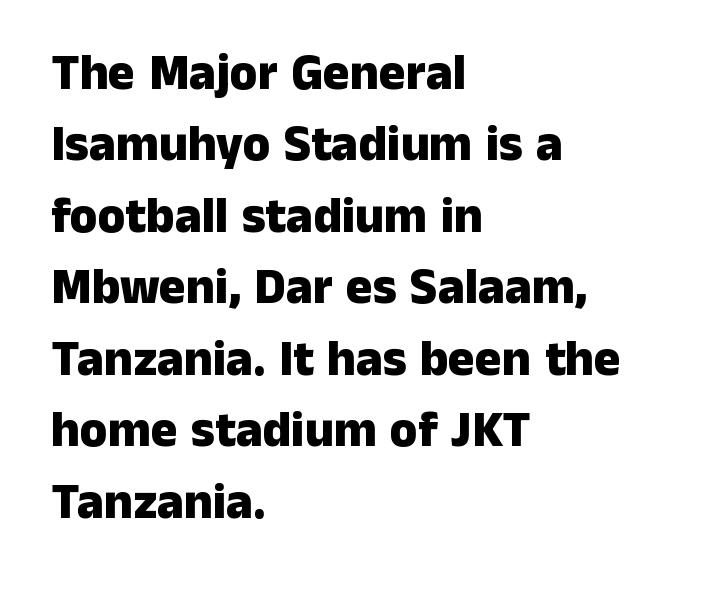
Nothing sits at the stroke ends, so this counts as sans-serif. Looks like regular typesetting: each glyph gets only the width it needs. Designer's note — italics off, roman on. Inter-character spacing is left at the font's built-in metrics. Summary of vertical rhythm: regular, with standard interline spacing. Teacher's note: observe the even left margin — that is flush-left alignment.
